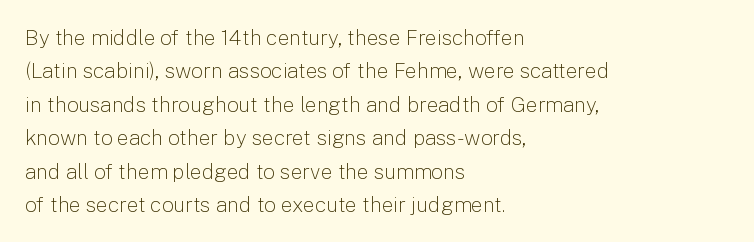
Q: Is the text bold? A: No.
Q: Is the text italic (slanted)? A: No, it is upright.
Q: Is the text underlined? A: No.
Q: How is the paragraph aligned? A: Left-aligned.
Q: Is the spacing between letters normal or unusually wide? A: Normal.
Q: Is the spacing between lines tight, normal or loose? A: Normal.
